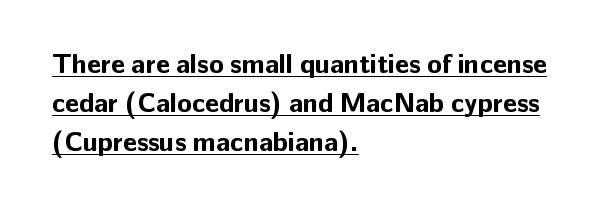
Q: Is the text bold? A: Yes.
Q: Is the text italic (slanted)? A: No, it is upright.
Q: Is the text underlined? A: Yes.
Q: How is the paragraph aligned? A: Left-aligned.
Q: Is the spacing between letters normal or unusually wide? A: Normal.
Q: Is the spacing between lines tight, normal or loose? A: Normal.
